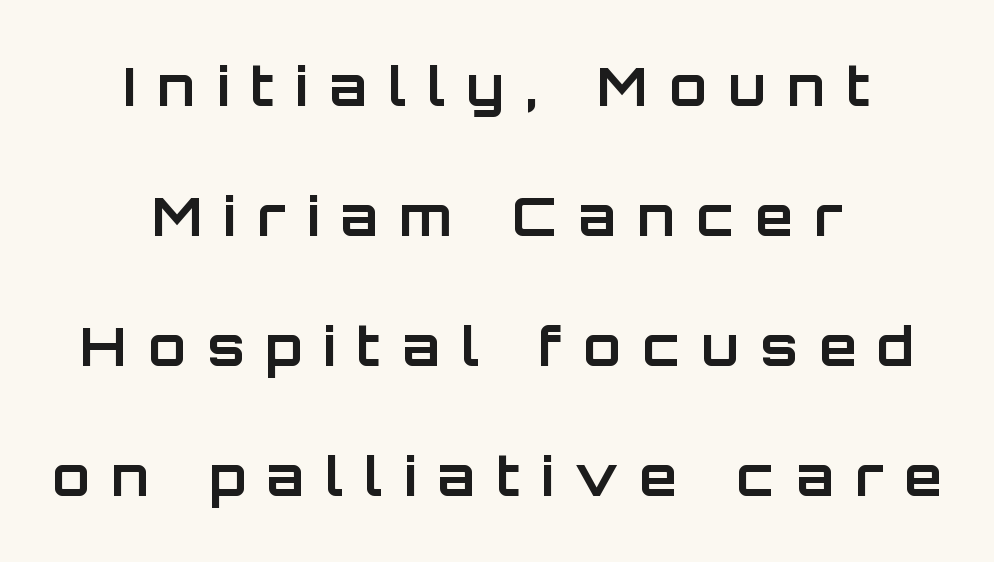
{"serif": "no", "italic": "no", "bold": "yes", "weight": "bold", "width": "normal", "stroke_contrast": "low", "x_height": "large", "monospaced": "no", "underline": "no", "align": "center", "line_spacing": "loose", "line_spacing_ratio": 2.41, "letter_spacing": "wide", "letter_spacing_em": 0.4, "glyph_px": 54}
